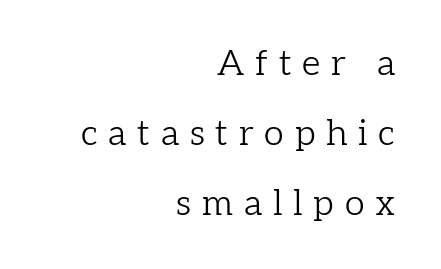
{"serif": "yes", "italic": "no", "bold": "no", "weight": "light", "width": "normal", "stroke_contrast": "low", "x_height": "medium", "monospaced": "no", "underline": "no", "align": "right", "line_spacing": "loose", "line_spacing_ratio": 1.94, "letter_spacing": "wide", "letter_spacing_em": 0.3, "glyph_px": 36}
